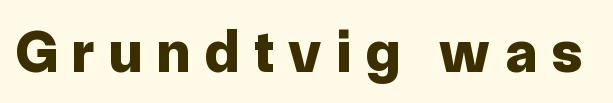
The zone under the glyphs is completely vacant. This sample uses an upright cut, with every glyph sitting square on the baseline. Display-style spreading of the glyphs; the letterfit is very open. These lines carry a lot of weight — the face is fully bold. Note the varied advance widths — an 'i' is clearly narrower than an 'm'. Regarding serifs, this sample does without them.
